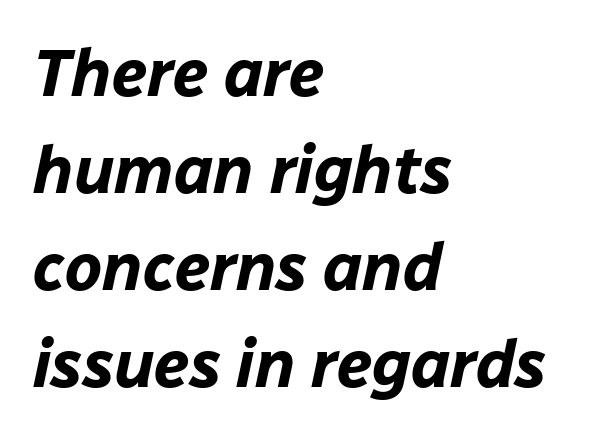
Q: Is the text bold? A: Yes.
Q: Is the text italic (slanted)? A: Yes, it leans right by about 12 degrees.
Q: Is the text underlined? A: No.
Q: How is the paragraph aligned? A: Left-aligned.
Q: Is the spacing between letters normal or unusually wide? A: Normal.
Q: Is the spacing between lines tight, normal or loose? A: Normal.
Q: Width (condensed, normal, or wide)? A: Normal.
Q: Stroke contrast? A: Low.
Q: x-height? A: Medium.
Q: Monospaced? A: No.
